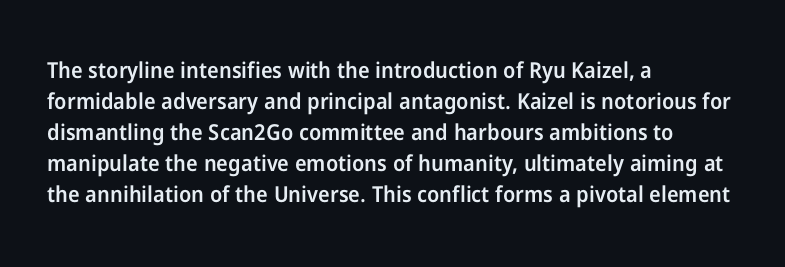
Q: Is the text bold? A: Semi-bold.
Q: Is the text italic (slanted)? A: No, it is upright.
Q: Is the text underlined? A: No.
Q: How is the paragraph aligned? A: Left-aligned.
Q: Is the spacing between letters normal or unusually wide? A: Normal.
Q: Is the spacing between lines tight, normal or loose? A: Normal.
